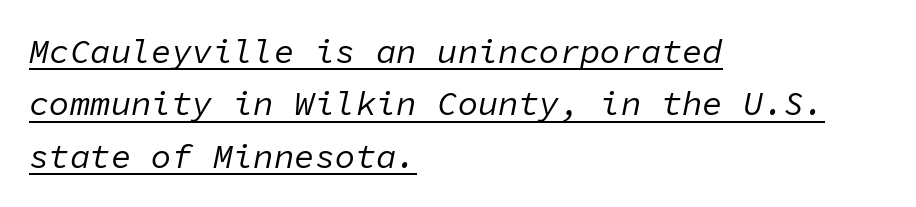
Compared with ordinary roman type, these characters are visibly tilted. Leftover space on each line is placed entirely after the last word. Observe the ordinary spacing: letters are neighbours, not strangers. Looks like terminal output: every glyph gets an equal slot. The weight tops out at a normal text grade. Check the space under the baseline: a stroke is drawn there.
